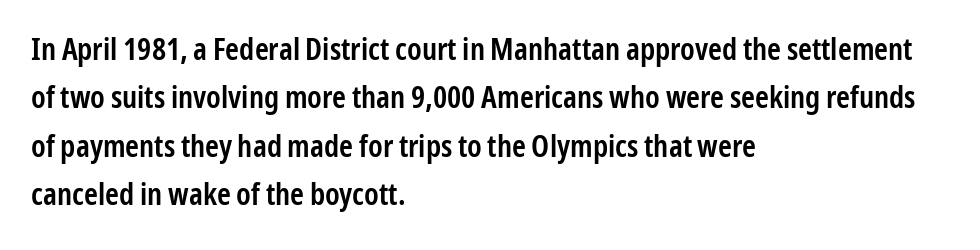
Q: Is the text bold? A: Semi-bold.
Q: Is the text italic (slanted)? A: No, it is upright.
Q: Is the typeface a serif or a sans-serif typeface? A: Sans-serif.
Q: Is the text underlined? A: No.
Q: How is the paragraph aligned? A: Left-aligned.
Q: Is the spacing between letters normal or unusually wide? A: Normal.
Q: Is the spacing between lines tight, normal or loose? A: Normal.
Q: Width (condensed, normal, or wide)? A: Condensed.
Q: Stroke contrast? A: Low.
Q: x-height? A: Medium.
Q: Monospaced? A: No.
